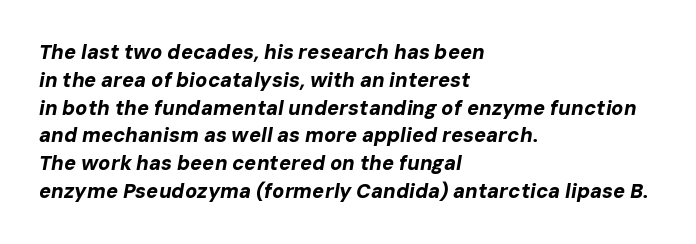
{"italic": "yes", "lean": "right", "slant_degrees": 10, "bold": "yes", "underline": "no", "align": "left", "line_spacing": "normal", "line_spacing_ratio": 1.39, "letter_spacing": "normal", "letter_spacing_em": 0.0, "glyph_px": 20}
